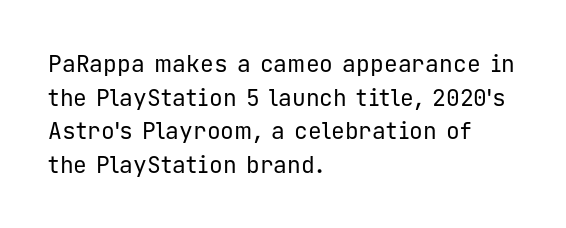
The image shows 23 px text type, upright; set left-aligned, normal line spacing (1.46x), normal letter spacing, not underlined.
